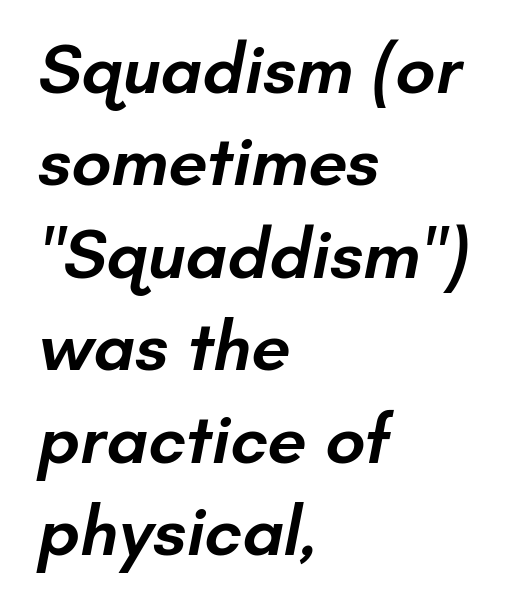
Q: Is the text bold? A: Semi-bold.
Q: Is the typeface a serif or a sans-serif typeface? A: Sans-serif.
Q: Is the text underlined? A: No.
Q: How is the paragraph aligned? A: Left-aligned.
Q: Is the spacing between letters normal or unusually wide? A: Normal.
Q: Is the spacing between lines tight, normal or loose? A: Normal.
Q: Width (condensed, normal, or wide)? A: Normal.
Q: Stroke contrast? A: Low.
Q: x-height? A: Small.
Q: Monospaced? A: No.
